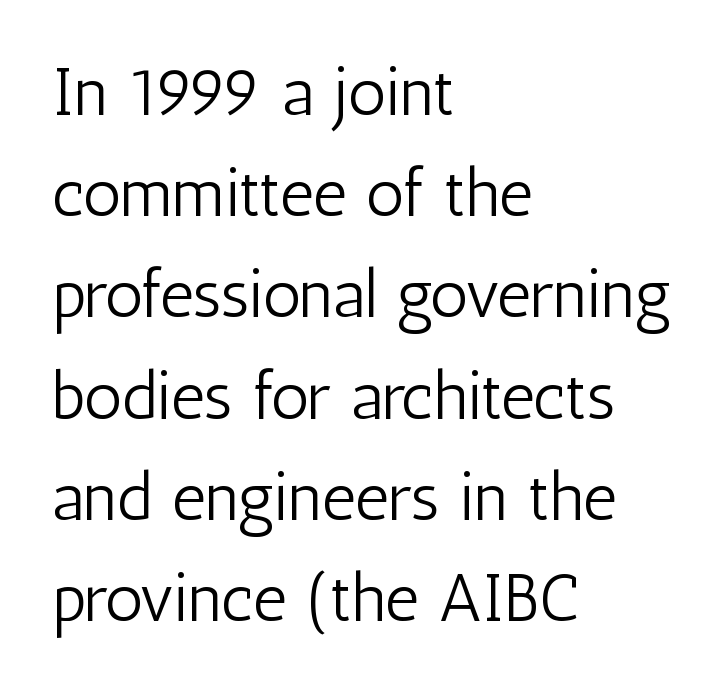
Character widths vary here, with narrow letters taking less room than wide ones. Line spacing here is normal. The typography opts for an upright posture over an oblique one. This rendering uses left alignment, leaving the right contour irregular.
